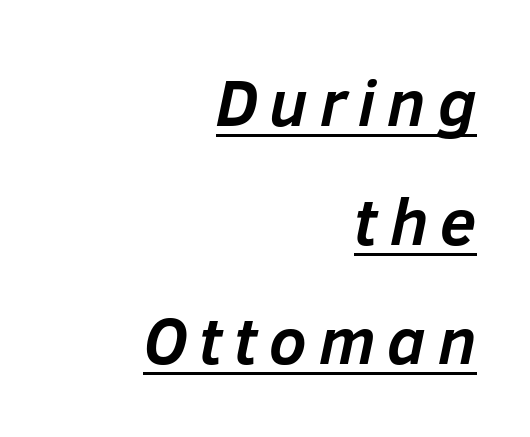
The font is running at its bold setting. The specimen reads as italic at a glance. This is underlined copy, the kind a proofreader might mark for attention. The passage shown is typed in a proportional face where columns would drift.
